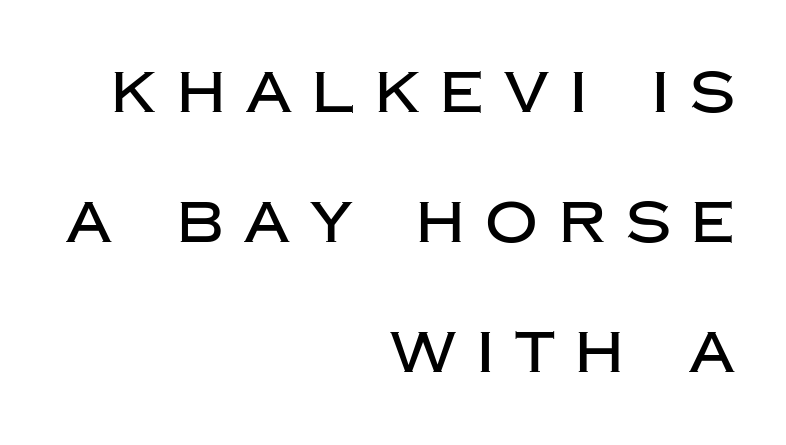
Glyph-to-glyph distance is far greater than everyday printed text. Leftover space on each line is placed entirely before the opening word. You could not count columns in this text — the font is proportionally spaced. The type family on display is of the sans-serif kind. Notice how the stems are strictly vertical — no italics here.
